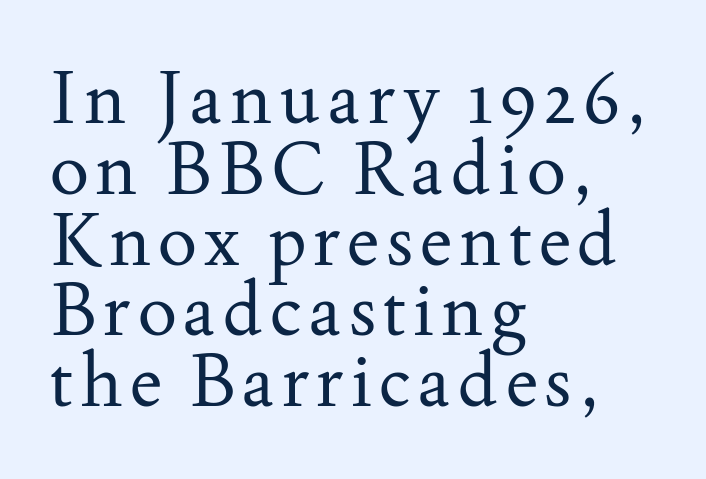
{"serif": "yes", "italic": "no", "bold": "no", "weight": "regular", "width": "normal", "stroke_contrast": "medium", "x_height": "small", "monospaced": "no", "underline": "no", "align": "left", "line_spacing": "tight", "line_spacing_ratio": 0.97, "glyph_px": 73}
